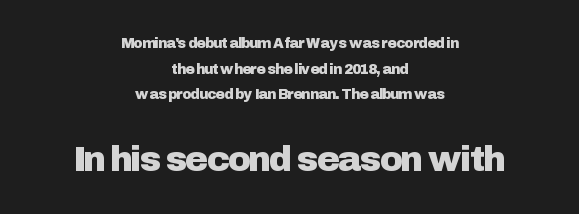
{"serif": "no", "italic": "no", "width": "normal", "stroke_contrast": "low", "x_height": "medium", "monospaced": "no", "underline": "no", "align": "center", "line_spacing_ratio": 1.83, "letter_spacing": "normal", "letter_spacing_em": 0.0, "larger_block": "second", "size_ratio": 2.5, "glyph_px": 35}
